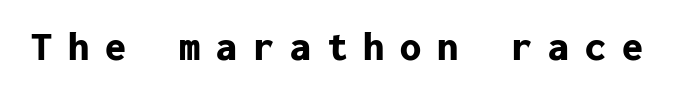
Q: Is the text bold? A: Yes.
Q: Is the text italic (slanted)? A: No, it is upright.
Q: Is the typeface a serif or a sans-serif typeface? A: Sans-serif.
Q: Is the text underlined? A: No.
Q: Is the spacing between letters normal or unusually wide? A: Unusually wide.
Q: Width (condensed, normal, or wide)? A: Normal.
Q: Stroke contrast? A: Low.
Q: x-height? A: Medium.
Q: Monospaced? A: Yes.
